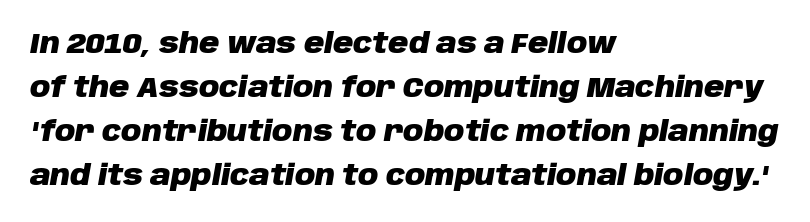
{"italic": "yes", "lean": "right", "slant_degrees": 10, "bold": "yes", "weight": "heavy", "width": "normal", "stroke_contrast": "low", "x_height": "large", "monospaced": "no", "underline": "no", "align": "left", "line_spacing": "normal", "line_spacing_ratio": 1.57, "letter_spacing": "normal", "letter_spacing_em": 0.0, "glyph_px": 28}
